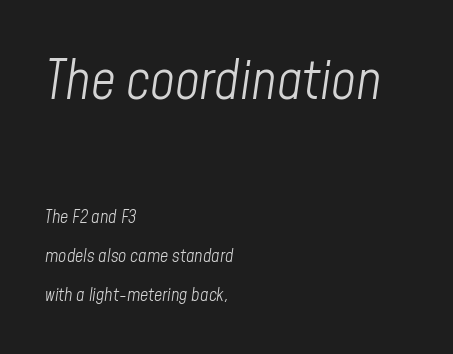
{"italic": "yes", "lean": "right", "slant_degrees": 8, "bold": "no", "weight": "light", "width": "condensed", "stroke_contrast": "low", "x_height": "medium", "monospaced": "no", "underline": "no", "align": "left", "line_spacing": "loose", "line_spacing_ratio": 2.16, "letter_spacing": "normal", "letter_spacing_em": 0.0, "larger_block": "first", "size_ratio": 3.0, "glyph_px": 54}
